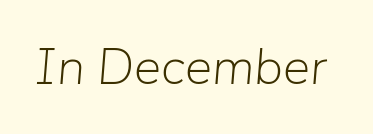
The image shows 51 px light type, italic (leaning right); set normal letter spacing, not underlined; low stroke contrast and a medium x-height.
